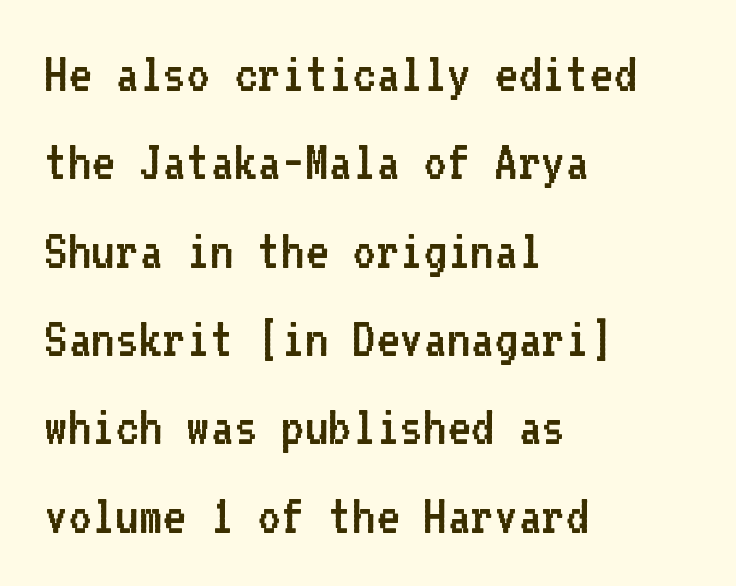
Q: Is the text bold? A: No.
Q: Is the text italic (slanted)? A: No, it is upright.
Q: Is the typeface a serif or a sans-serif typeface? A: Sans-serif.
Q: Is the text underlined? A: No.
Q: How is the paragraph aligned? A: Left-aligned.
Q: Is the spacing between letters normal or unusually wide? A: Normal.
Q: Is the spacing between lines tight, normal or loose? A: Normal.
Q: Width (condensed, normal, or wide)? A: Normal.
Q: Stroke contrast? A: Low.
Q: x-height? A: Medium.
Q: Monospaced? A: Yes.
